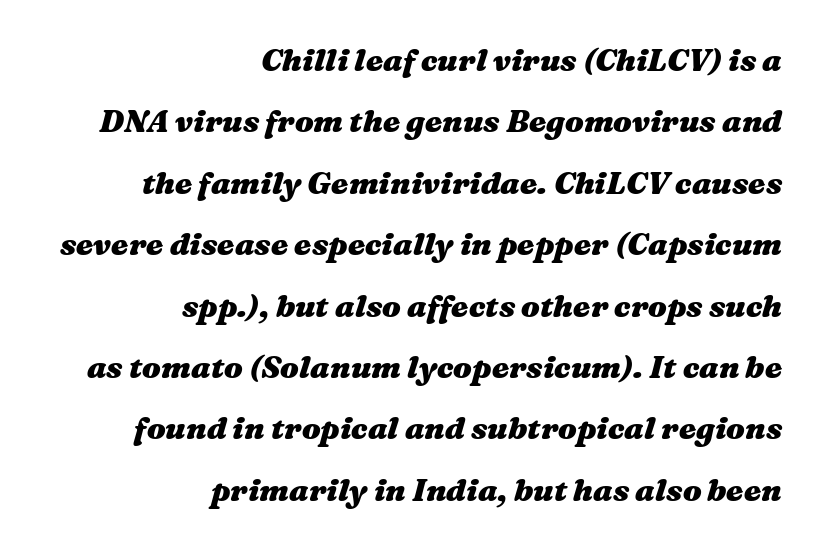
The image shows 31 px heavy, wide type, italic (leaning right); set right-aligned, loose line spacing (1.98x), normal letter spacing, not underlined; medium stroke contrast and a medium x-height.
